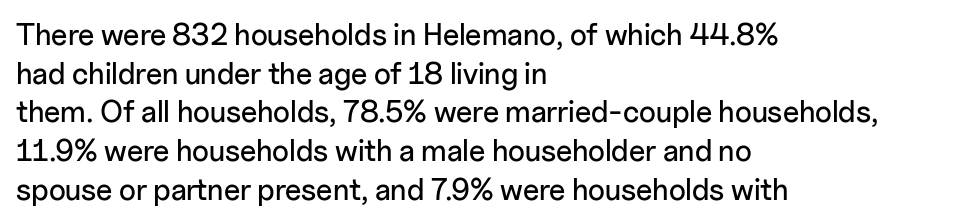
Q: Is the text italic (slanted)? A: No, it is upright.
Q: Is the typeface a serif or a sans-serif typeface? A: Sans-serif.
Q: Is the text underlined? A: No.
Q: How is the paragraph aligned? A: Left-aligned.
Q: Is the spacing between letters normal or unusually wide? A: Normal.
Q: Is the spacing between lines tight, normal or loose? A: Normal.
Q: Width (condensed, normal, or wide)? A: Normal.
Q: Stroke contrast? A: Low.
Q: x-height? A: Medium.
Q: Monospaced? A: No.
